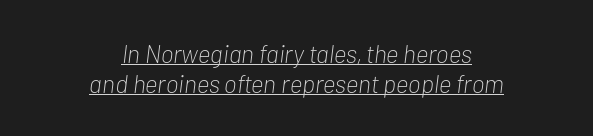
{"italic": "yes", "lean": "right", "slant_degrees": 7, "bold": "no", "underline": "yes", "align": "center", "line_spacing_ratio": 1.2, "letter_spacing": "normal", "letter_spacing_em": 0.0, "glyph_px": 25}
